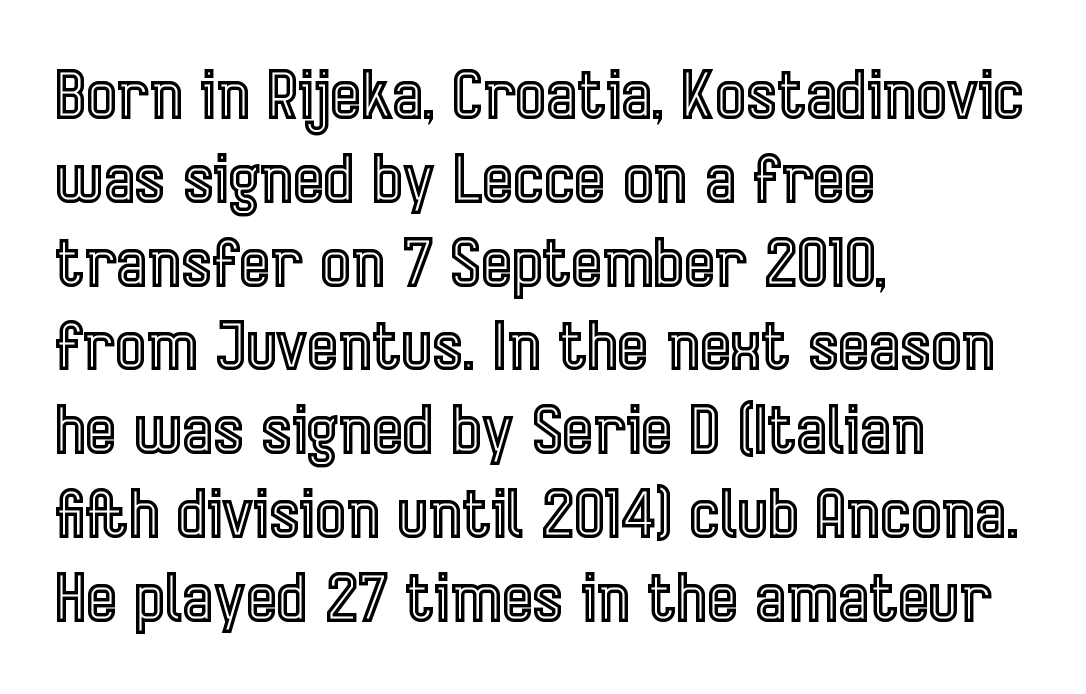
{"italic": "no", "width": "condensed", "x_height": "medium", "monospaced": "no", "underline": "no", "align": "left", "line_spacing": "normal", "line_spacing_ratio": 1.27, "letter_spacing": "normal", "letter_spacing_em": 0.0, "glyph_px": 66}
